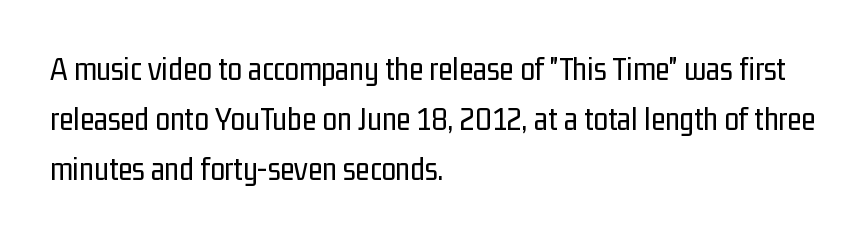
Here the designer chose a conventional face with non-uniform glyph widths. The ragged edge is on the right, which tells us the setting is flush left. Caption: face not bold, strokes unweighted. Nothing sits at the stroke ends, so this counts as sans-serif. The baseline area is clear. Nothing unusual about the tracking: characters are spaced as the font intends.
